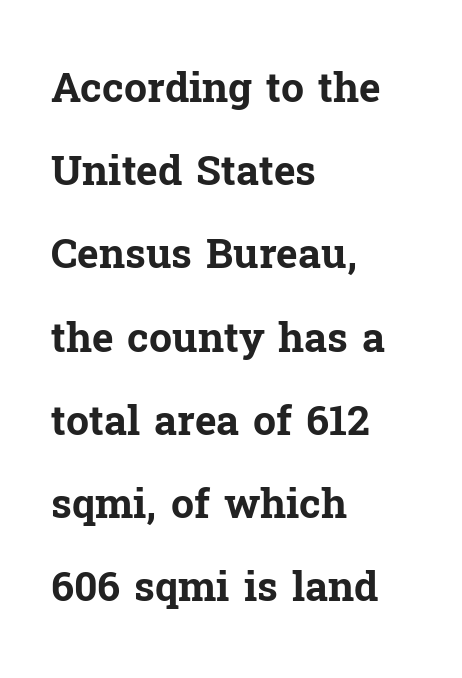
Q: Is the text bold? A: Yes.
Q: Is the text italic (slanted)? A: No, it is upright.
Q: Is the typeface a serif or a sans-serif typeface? A: Serif.
Q: Is the text underlined? A: No.
Q: How is the paragraph aligned? A: Left-aligned.
Q: Is the spacing between letters normal or unusually wide? A: Normal.
Q: Is the spacing between lines tight, normal or loose? A: Loose.
Q: Width (condensed, normal, or wide)? A: Normal.
Q: Stroke contrast? A: Low.
Q: x-height? A: Medium.
Q: Monospaced? A: No.
